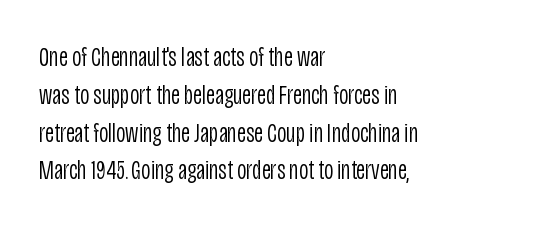
{"serif": "no", "italic": "no", "bold": "no", "weight": "light", "width": "condensed", "stroke_contrast": "low", "x_height": "large", "monospaced": "no", "underline": "no", "align": "left", "line_spacing": "normal", "line_spacing_ratio": 1.35, "letter_spacing": "normal", "letter_spacing_em": 0.0, "glyph_px": 28}
